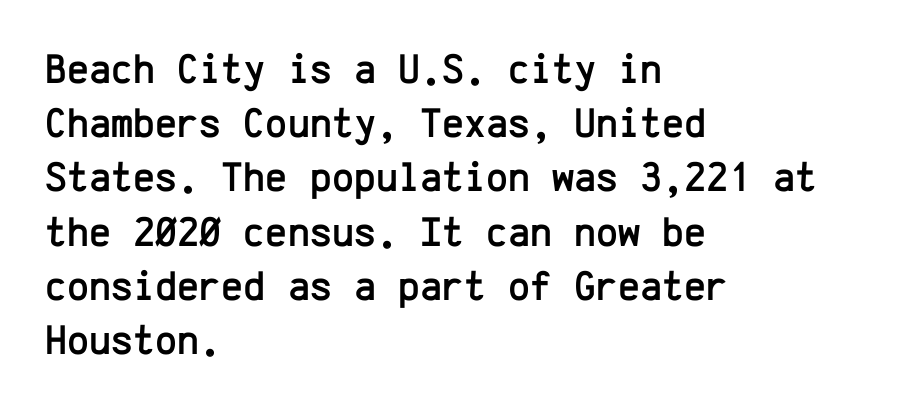
{"serif": "no", "italic": "no", "width": "normal", "stroke_contrast": "low", "x_height": "medium", "monospaced": "yes", "underline": "no", "align": "left", "line_spacing": "normal", "line_spacing_ratio": 1.29, "letter_spacing": "normal", "letter_spacing_em": 0.0, "glyph_px": 42}
